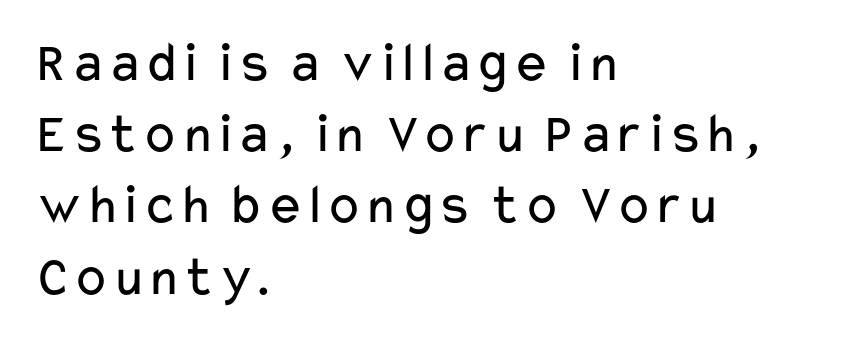
Q: Is the text bold? A: No.
Q: Is the text italic (slanted)? A: No, it is upright.
Q: Is the typeface a serif or a sans-serif typeface? A: Sans-serif.
Q: Is the text underlined? A: No.
Q: How is the paragraph aligned? A: Left-aligned.
Q: Is the spacing between letters normal or unusually wide? A: Normal.
Q: Is the spacing between lines tight, normal or loose? A: Normal.
Q: Width (condensed, normal, or wide)? A: Wide.
Q: Stroke contrast? A: Low.
Q: x-height? A: Medium.
Q: Monospaced? A: No.
